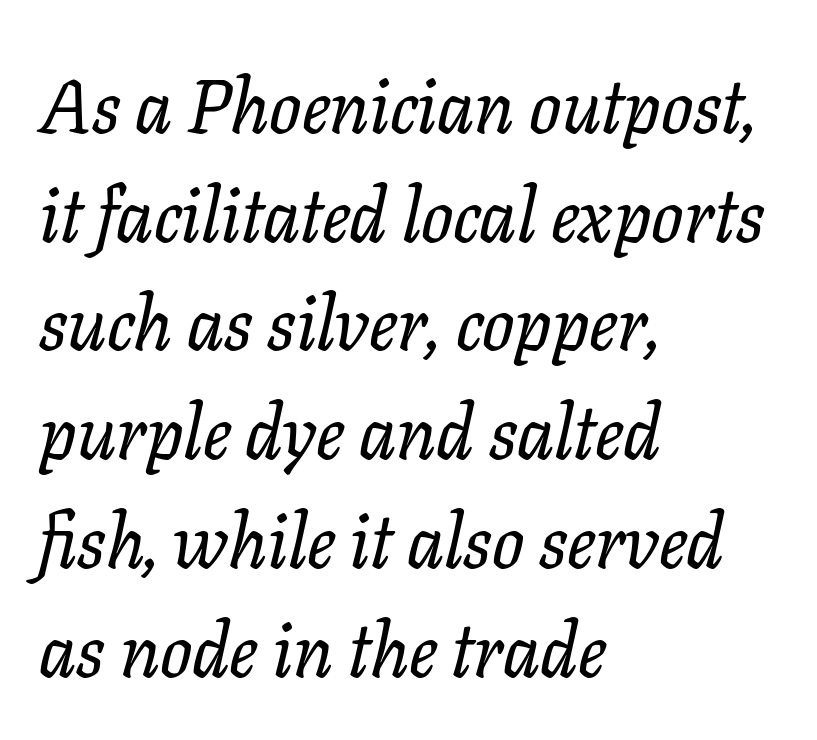
Q: Is the text italic (slanted)? A: Yes, it leans right by about 11 degrees.
Q: Is the typeface a serif or a sans-serif typeface? A: Serif.
Q: Is the text underlined? A: No.
Q: How is the paragraph aligned? A: Left-aligned.
Q: Is the spacing between letters normal or unusually wide? A: Normal.
Q: Is the spacing between lines tight, normal or loose? A: Normal.
Q: Width (condensed, normal, or wide)? A: Normal.
Q: Stroke contrast? A: Low.
Q: x-height? A: Medium.
Q: Monospaced? A: No.
